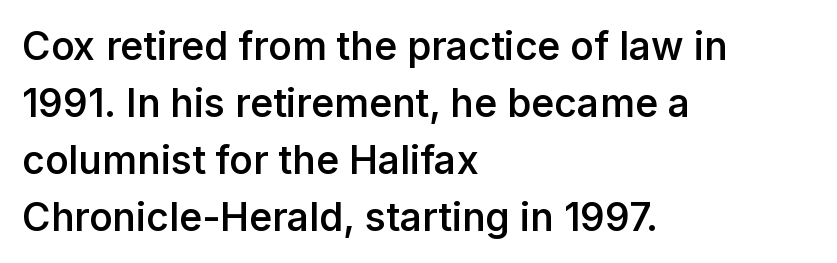
The image shows 39 px semibold sans-serif type, upright; set left-aligned, normal line spacing (1.46x), normal letter spacing, not underlined; low stroke contrast and a medium x-height.
